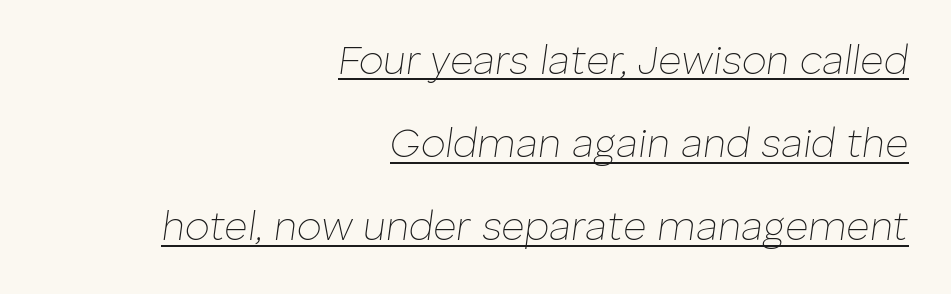
Q: Is the text bold? A: No.
Q: Is the text italic (slanted)? A: Yes, it leans right by about 8 degrees.
Q: Is the text underlined? A: Yes.
Q: How is the paragraph aligned? A: Right-aligned.
Q: Is the spacing between letters normal or unusually wide? A: Normal.
Q: Is the spacing between lines tight, normal or loose? A: Loose.
Q: Width (condensed, normal, or wide)? A: Normal.
Q: Stroke contrast? A: Low.
Q: x-height? A: Medium.
Q: Monospaced? A: No.
